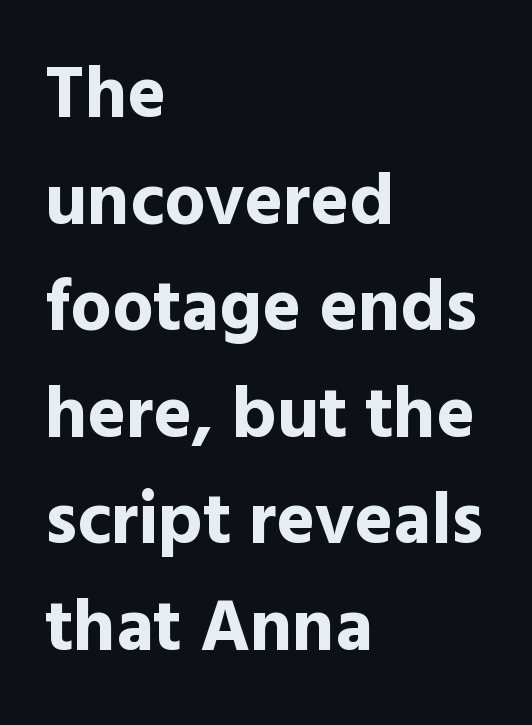
The image shows 73 px bold sans-serif type, upright; set left-aligned, normal line spacing (1.46x), normal letter spacing, not underlined; a medium x-height.
